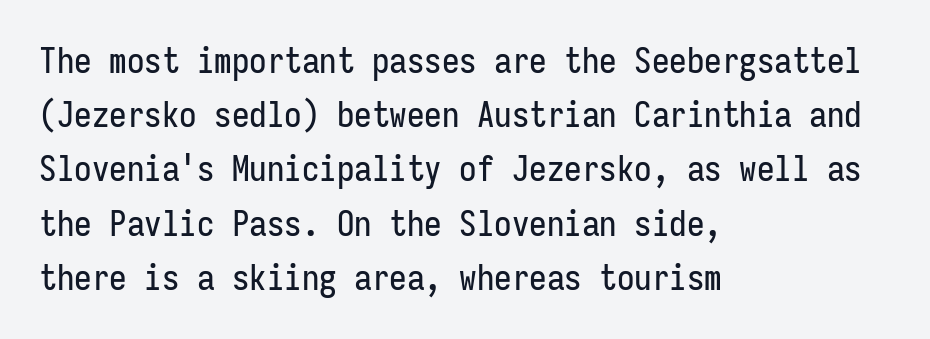
You could count columns in this text — the font is strictly monospaced. The lines sit at an ordinary, default distance from one another. The axis of the letterforms is exactly vertical. Look at the tracking — it's just the regular setting, nothing added.
